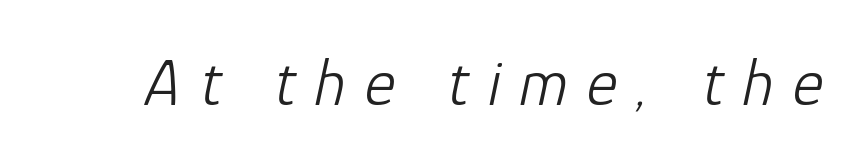
{"italic": "yes", "lean": "right", "slant_degrees": 12, "bold": "no", "weight": "light", "width": "normal", "stroke_contrast": "low", "x_height": "medium", "monospaced": "no", "underline": "no", "letter_spacing": "wide", "letter_spacing_em": 0.28, "glyph_px": 66}
